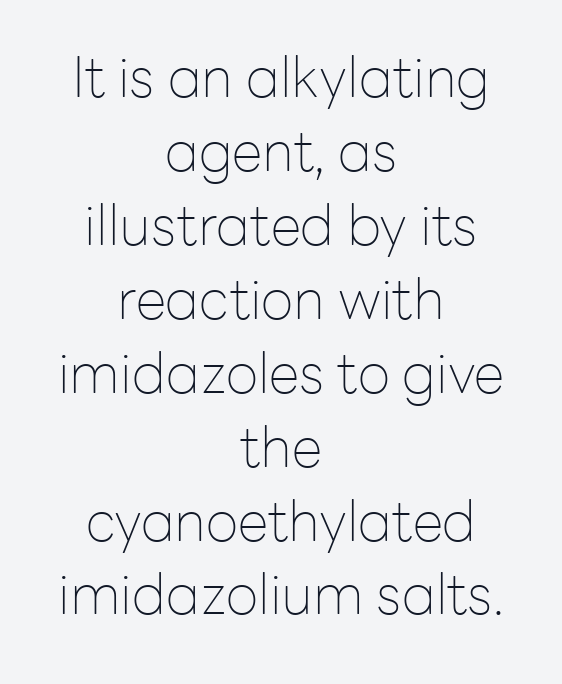
Q: Is the text bold? A: No.
Q: Is the text italic (slanted)? A: No, it is upright.
Q: Is the typeface a serif or a sans-serif typeface? A: Sans-serif.
Q: Is the text underlined? A: No.
Q: How is the paragraph aligned? A: Centered.
Q: Is the spacing between letters normal or unusually wide? A: Normal.
Q: Is the spacing between lines tight, normal or loose? A: Normal.
Q: Width (condensed, normal, or wide)? A: Normal.
Q: Stroke contrast? A: Low.
Q: x-height? A: Medium.
Q: Monospaced? A: No.
